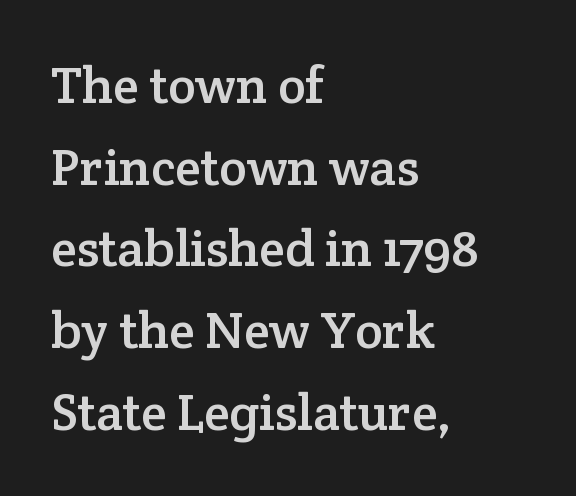
The image shows 52 px serif type, upright; set left-aligned, normal line spacing (1.57x), normal letter spacing, not underlined; low stroke contrast and a medium x-height.
